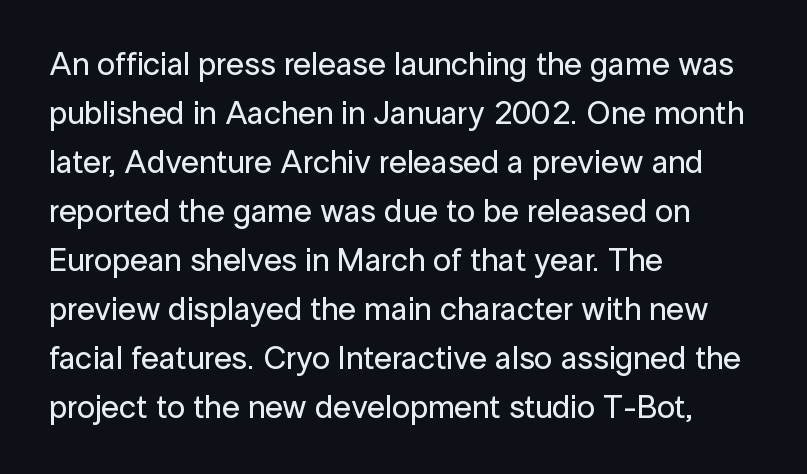
{"serif": "no", "italic": "no", "width": "normal", "stroke_contrast": "low", "x_height": "medium", "monospaced": "no", "underline": "no", "align": "left", "line_spacing": "normal", "line_spacing_ratio": 1.53, "letter_spacing": "normal", "letter_spacing_em": 0.0, "glyph_px": 32}
